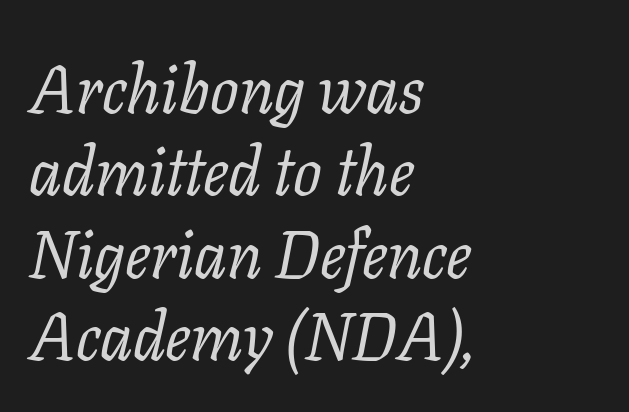
{"serif": "yes", "italic": "yes", "lean": "right", "slant_degrees": 11, "bold": "no", "weight": "regular", "width": "normal", "stroke_contrast": "low", "x_height": "medium", "monospaced": "no", "underline": "no", "align": "left", "line_spacing_ratio": 1.23, "letter_spacing": "normal", "letter_spacing_em": 0.0, "glyph_px": 67}
